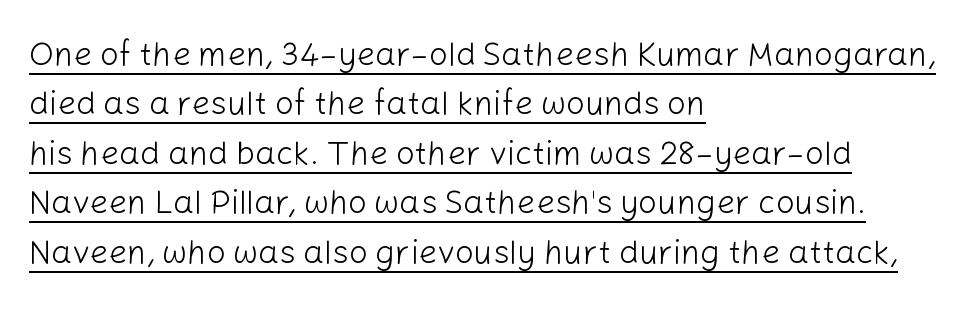
The rendering shows plain stroke endings on the letterforms — a sans-serif design. Nothing heavy about these letters — not bold at all. Here the glyphs are tracked normally, forming tight word shapes. A baseline rule has been typeset under these characters. Successive baselines arrive at the customary interval. Posture: straight, roman, zero tilt.
